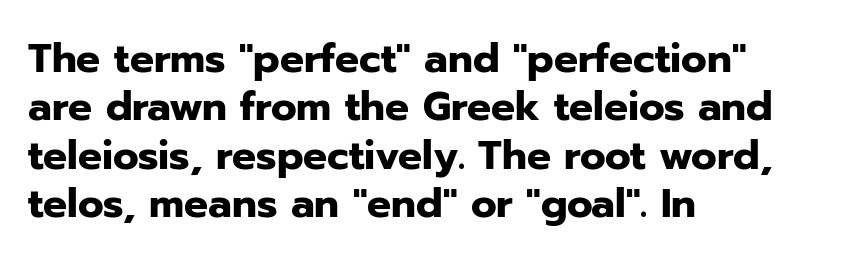
Q: Is the text bold? A: Yes.
Q: Is the text italic (slanted)? A: No, it is upright.
Q: Is the typeface a serif or a sans-serif typeface? A: Sans-serif.
Q: Is the text underlined? A: No.
Q: How is the paragraph aligned? A: Left-aligned.
Q: Is the spacing between letters normal or unusually wide? A: Normal.
Q: Width (condensed, normal, or wide)? A: Normal.
Q: Stroke contrast? A: Low.
Q: x-height? A: Medium.
Q: Monospaced? A: No.
